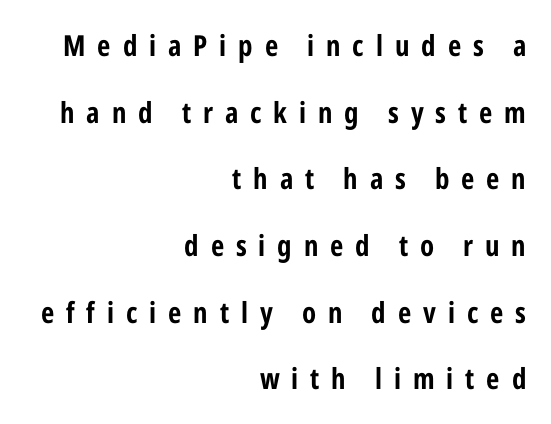
The image shows 29 px bold, condensed sans-serif type, upright; set right-aligned, loose line spacing (2.3x), unusually wide letter spacing (+0.41 em), not underlined; low stroke contrast and a medium x-height.
